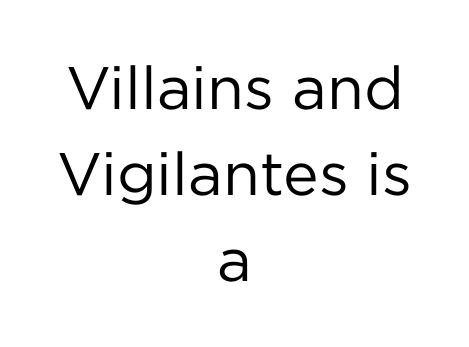
Q: Is the text bold? A: No.
Q: Is the text italic (slanted)? A: No, it is upright.
Q: Is the typeface a serif or a sans-serif typeface? A: Sans-serif.
Q: Is the text underlined? A: No.
Q: How is the paragraph aligned? A: Centered.
Q: Is the spacing between letters normal or unusually wide? A: Normal.
Q: Is the spacing between lines tight, normal or loose? A: Normal.
Q: Width (condensed, normal, or wide)? A: Normal.
Q: Stroke contrast? A: Low.
Q: x-height? A: Medium.
Q: Monospaced? A: No.
